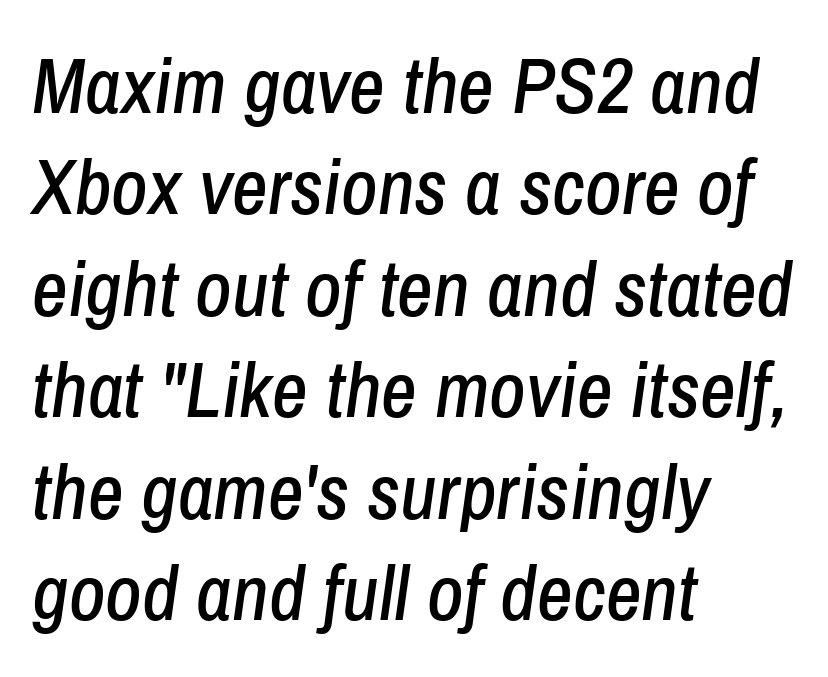
Honestly, there is no underline to notice here at all. There's an unmistakable incline to the writing here. The rendering uses natural spacing where letterforms have individual widths. If you measured baseline to baseline, you'd find a middling distance. Standard letterfit; no display-style spreading of the glyphs. Line starts are locked; line ends wander.
